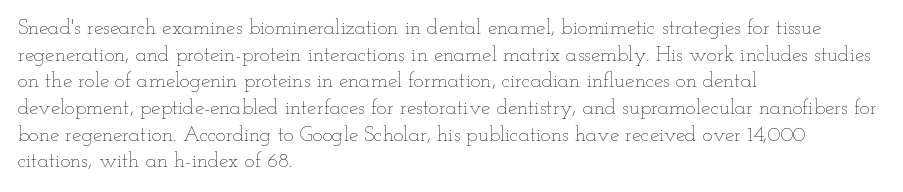
The image shows 21 px text type, upright; set left-aligned, normal line spacing (1.27x), normal letter spacing, not underlined.
